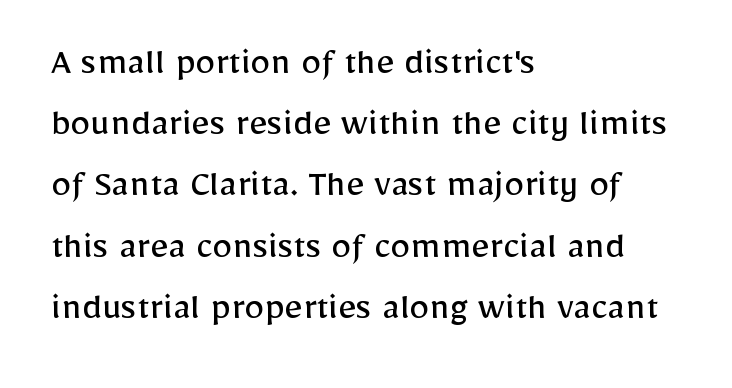
Q: Is the text bold? A: No.
Q: Is the text italic (slanted)? A: No, it is upright.
Q: Is the typeface a serif or a sans-serif typeface? A: Sans-serif.
Q: Is the text underlined? A: No.
Q: How is the paragraph aligned? A: Left-aligned.
Q: Is the spacing between letters normal or unusually wide? A: Normal.
Q: Is the spacing between lines tight, normal or loose? A: Normal.
Q: Width (condensed, normal, or wide)? A: Normal.
Q: Stroke contrast? A: Low.
Q: x-height? A: Medium.
Q: Monospaced? A: No.
